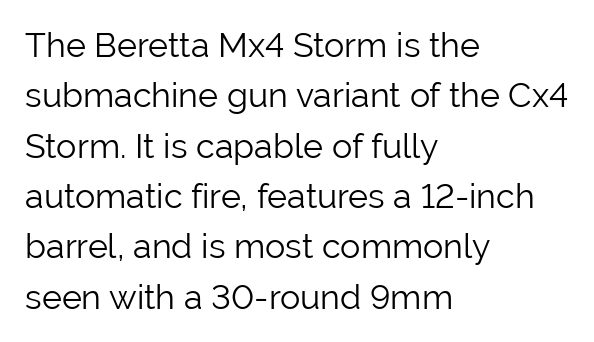
The area under the type is left untouched. Are there feet on the stems? There aren't — it's a sans. The lines in this sample share a left origin and differ only in where they stop. Vertically, the passage feels balanced, rows spaced as you'd expect.
